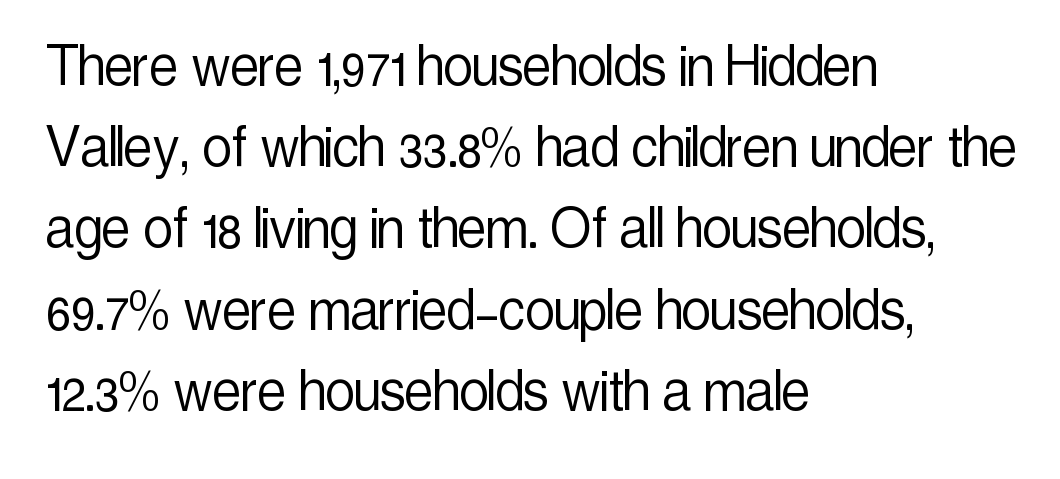
Q: Is the text bold? A: No.
Q: Is the text italic (slanted)? A: No, it is upright.
Q: Is the typeface a serif or a sans-serif typeface? A: Sans-serif.
Q: Is the text underlined? A: No.
Q: How is the paragraph aligned? A: Left-aligned.
Q: Is the spacing between letters normal or unusually wide? A: Normal.
Q: Is the spacing between lines tight, normal or loose? A: Normal.
Q: Width (condensed, normal, or wide)? A: Condensed.
Q: x-height? A: Medium.
Q: Monospaced? A: No.
